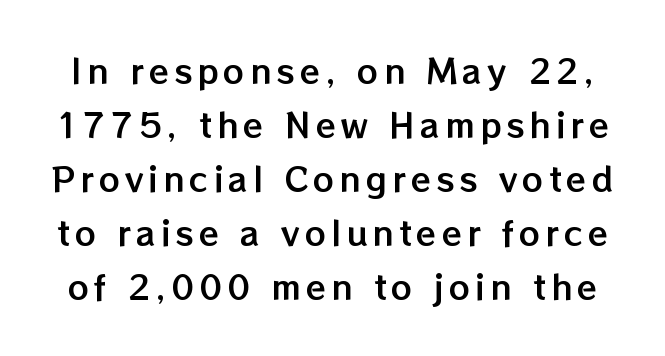
The image shows 33 px text type, upright; set normal line spacing (1.64x), not underlined; low stroke contrast and a medium x-height.
